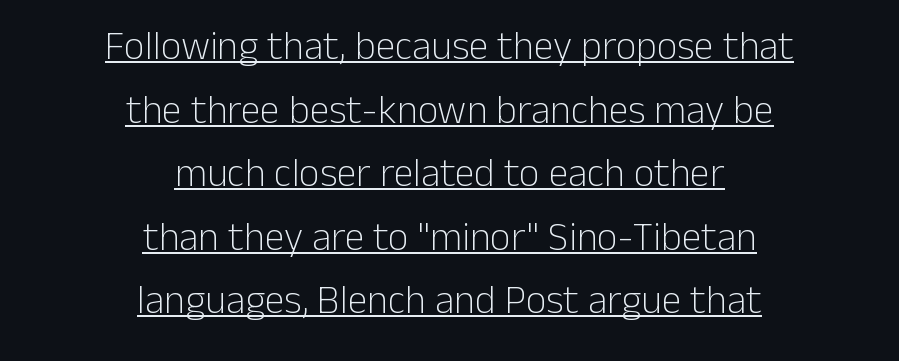
The image shows 40 px light sans-serif type, upright; set centered, normal line spacing (1.59x), normal letter spacing, underlined; low stroke contrast and a medium x-height.
